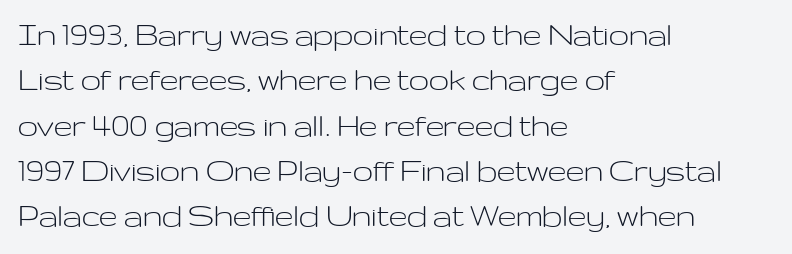
Only glyphs here, with clear space below each row. The weight would be labelled regular, book, light, or lighter still. The leading is moderate, giving the passage an even texture. Words appear dense and cohesive because spacing is normal. The text block is weighted toward the left margin, trailing off unevenly rightward. The letters stand upright; this is a roman face.
